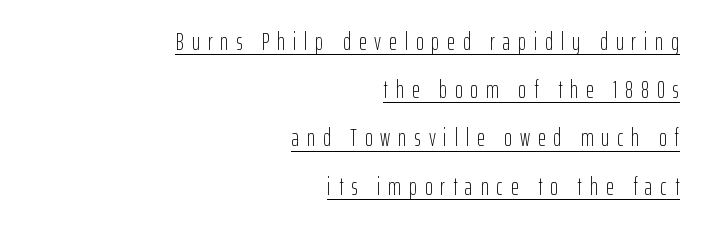
Posture: vertical. Ink coverage per letter is moderate at most. The compositor pushed each line to the right boundary. Compared with typical paragraphs, the rows here are farther apart.
